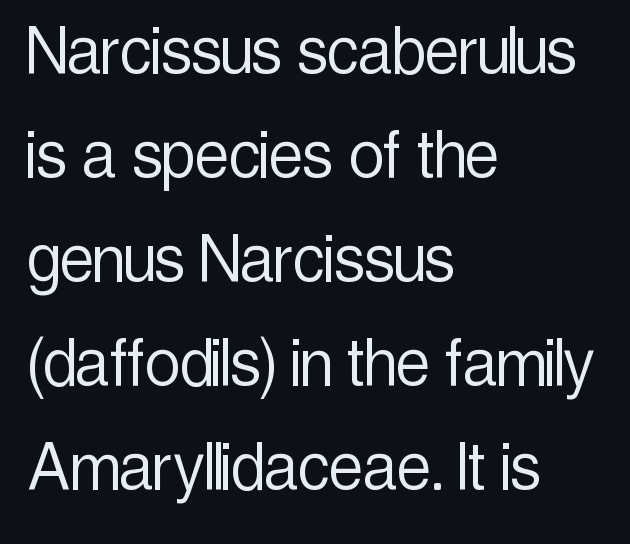
Words appear dense and cohesive because spacing is normal. Typographically, this falls in the sans-serif category. Normally led — the rows are evenly, conventionally spaced. Compared with a typical body face, this is equally light or lighter still. These lines stack with their left ends in a neat column.
